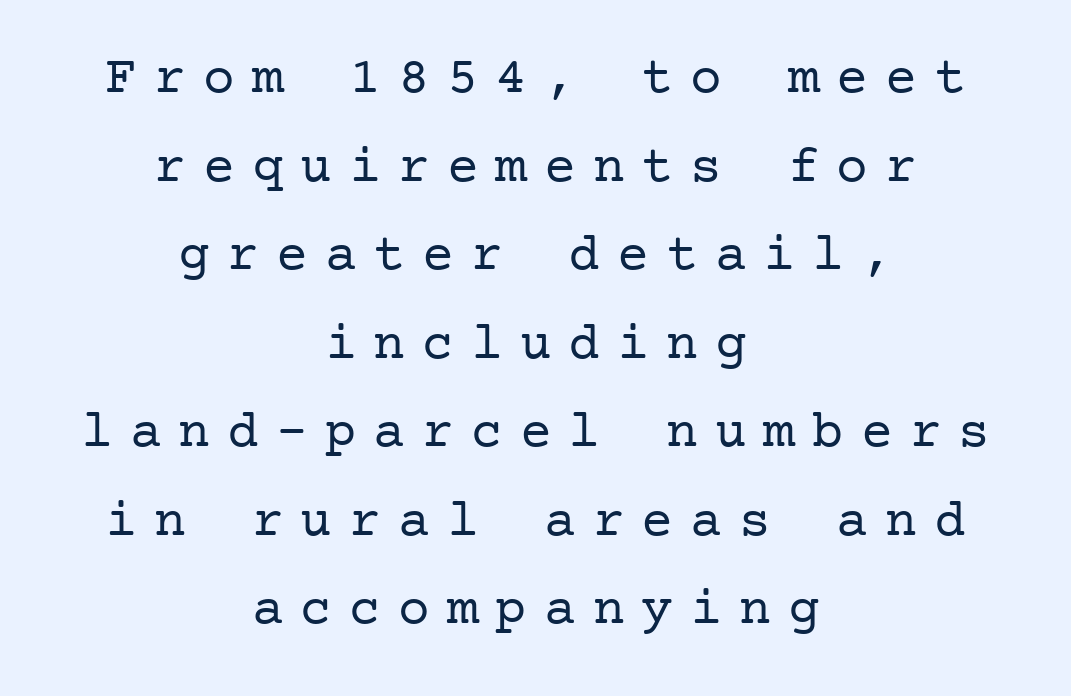
Q: Is the text bold? A: No.
Q: Is the text italic (slanted)? A: No, it is upright.
Q: Is the typeface a serif or a sans-serif typeface? A: Serif.
Q: Is the text underlined? A: No.
Q: How is the paragraph aligned? A: Centered.
Q: Is the spacing between letters normal or unusually wide? A: Unusually wide.
Q: Is the spacing between lines tight, normal or loose? A: Normal.
Q: Width (condensed, normal, or wide)? A: Normal.
Q: Stroke contrast? A: Low.
Q: x-height? A: Medium.
